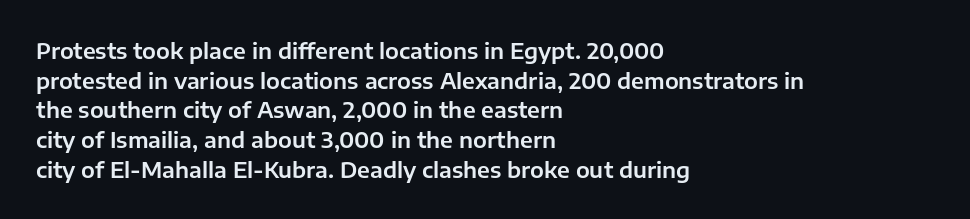
The passage shown stacks its lines at a standard gap. Look at the tracking — it's just the regular setting, nothing added. A typesetter would mark this as roman, not italic. Underlining? Definitely not there. One-word summary of the alignment: left.
